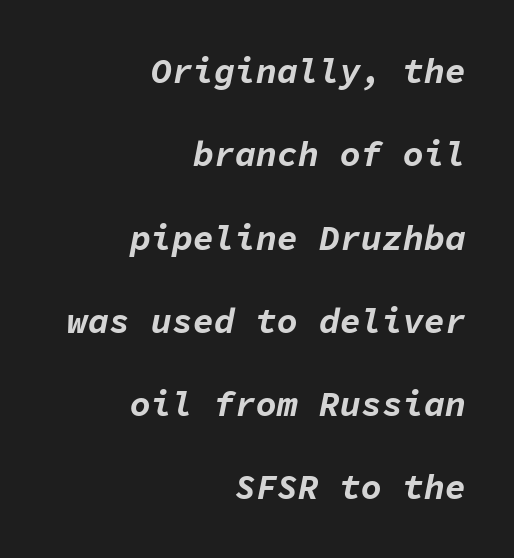
The image shows 35 px bold type, italic (leaning right), monospaced; set right-aligned, loose line spacing (2.38x), normal letter spacing, not underlined; low stroke contrast and a medium x-height.
